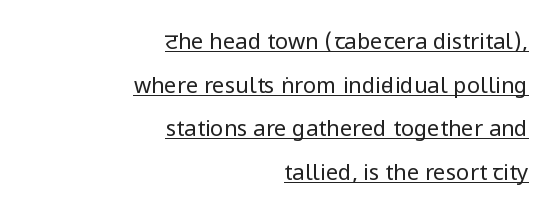
Vertical spacing — loose. The letterforms sit at book weight or below. The rag falls on the left side of this text block. Italic? Not at all — the glyphs are vertical. Quick note: underline on.
